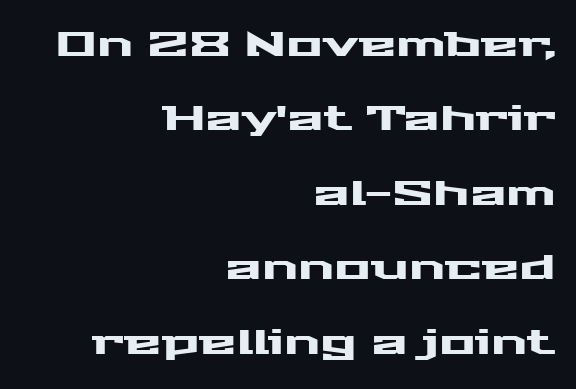
Spacing between characters is what you'd get straight out of the box. The font family rendered here belongs to the sans-serif group. Has an underline been added? It has not. Nope, not italic — everything's standing straight.
